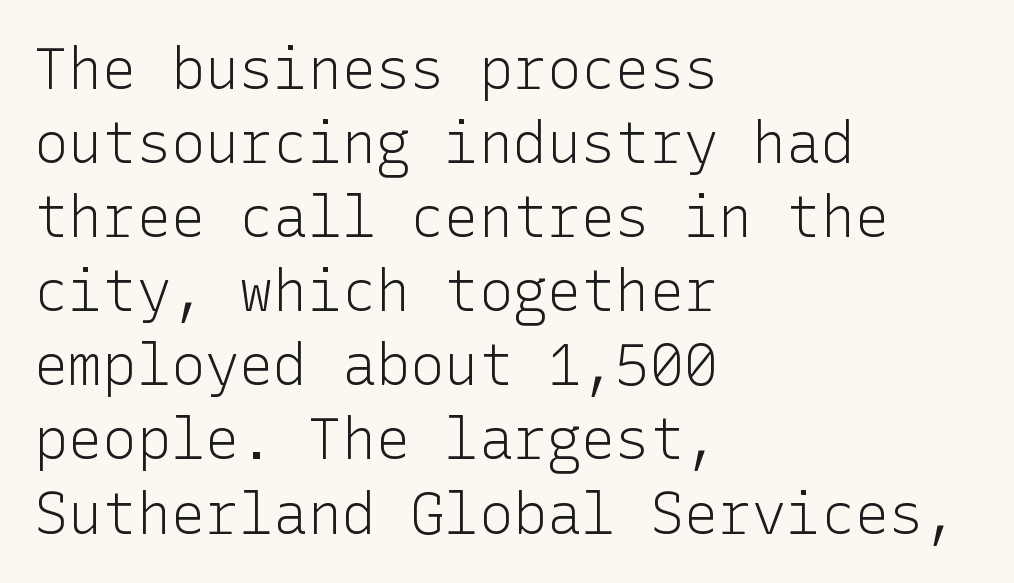
Q: Is the text bold? A: No.
Q: Is the text italic (slanted)? A: No, it is upright.
Q: Is the typeface a serif or a sans-serif typeface? A: Sans-serif.
Q: Is the text underlined? A: No.
Q: How is the paragraph aligned? A: Left-aligned.
Q: Is the spacing between letters normal or unusually wide? A: Normal.
Q: Is the spacing between lines tight, normal or loose? A: Normal.
Q: Width (condensed, normal, or wide)? A: Normal.
Q: Stroke contrast? A: Low.
Q: x-height? A: Medium.
